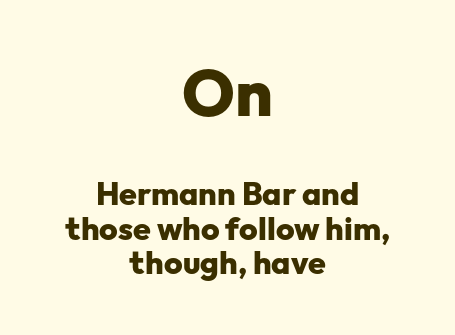
The image shows 65 px heavy sans-serif type, upright; set centered, tight line spacing (1.08x), normal letter spacing, not underlined; the first (top) block is 2.03x larger; low stroke contrast and a medium x-height.
